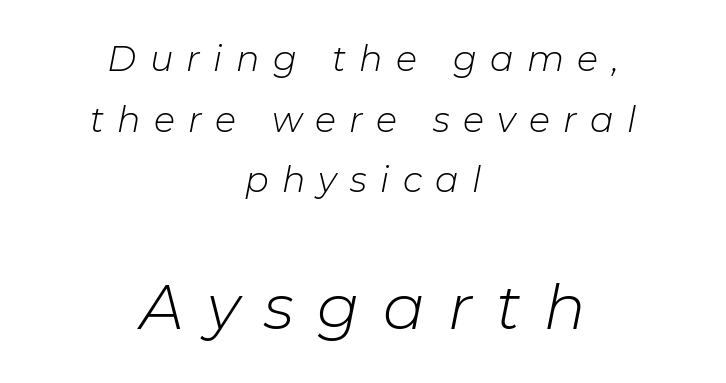
Here the glyphs are tracked loosely, breaking word shapes into spaced letters. The compositor balanced each line on the midline. Block two is the big one; block one sits smaller above it. Heft: none added — not bold.
